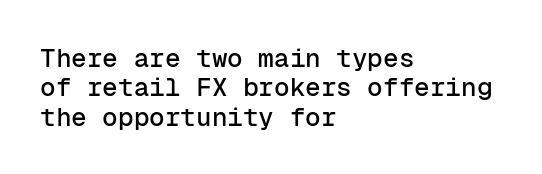
The image shows 26 px text type, upright; set left-aligned, tight line spacing (1.13x), normal letter spacing, not underlined.
